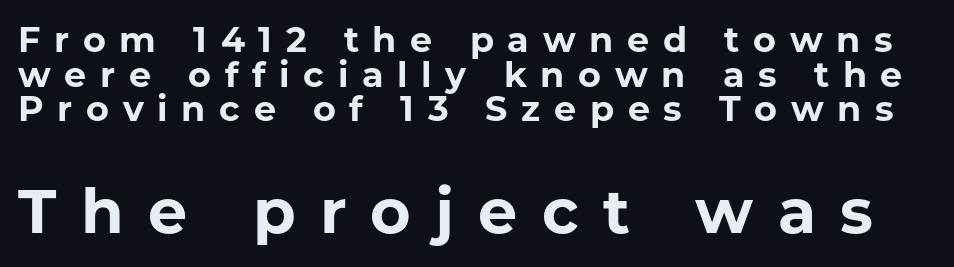
Q: Is the text bold? A: Yes.
Q: Is the text italic (slanted)? A: No, it is upright.
Q: Is the typeface a serif or a sans-serif typeface? A: Sans-serif.
Q: Is the text underlined? A: No.
Q: Is the spacing between letters normal or unusually wide? A: Unusually wide.
Q: Is the spacing between lines tight, normal or loose? A: Tight.
Q: Which block of text is set in a larger size, the first (top) or the second (bottom)? A: The second (bottom) one.
Q: Width (condensed, normal, or wide)? A: Normal.
Q: Stroke contrast? A: Low.
Q: x-height? A: Medium.
Q: Monospaced? A: No.
